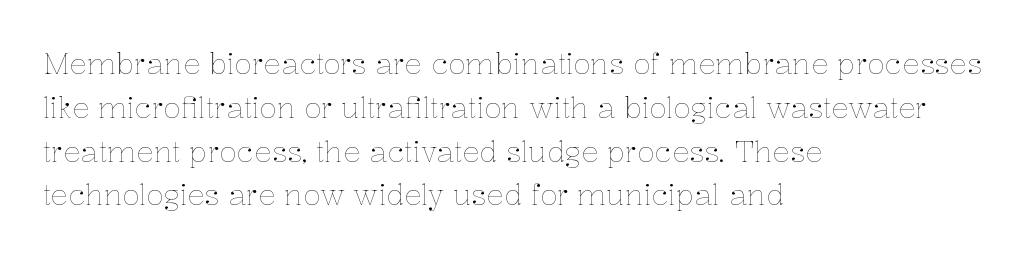
Q: Is the text bold? A: No.
Q: Is the text italic (slanted)? A: No, it is upright.
Q: Is the text underlined? A: No.
Q: How is the paragraph aligned? A: Left-aligned.
Q: Is the spacing between letters normal or unusually wide? A: Normal.
Q: Is the spacing between lines tight, normal or loose? A: Normal.
Q: Width (condensed, normal, or wide)? A: Normal.
Q: Stroke contrast? A: Low.
Q: x-height? A: Medium.
Q: Monospaced? A: No.
